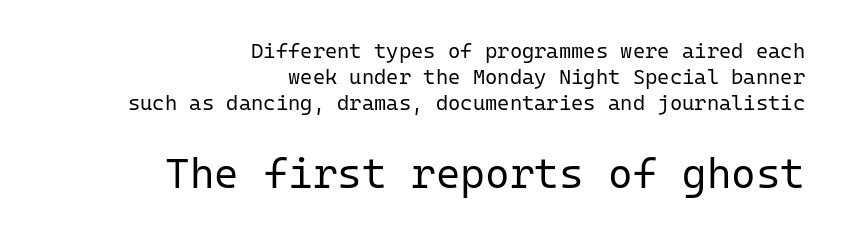
The image shows 42 px regular-weight sans-serif type, upright, monospaced; set right-aligned, line spacing 1.23x, normal letter spacing, not underlined; the second (bottom) block is 2.0x larger; low stroke contrast and a medium x-height.
